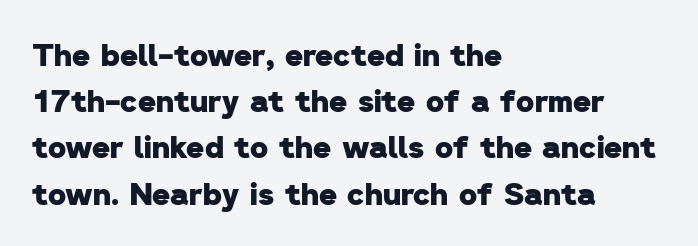
Q: Is the text bold? A: Yes.
Q: Is the typeface a serif or a sans-serif typeface? A: Sans-serif.
Q: Is the text underlined? A: No.
Q: How is the paragraph aligned? A: Left-aligned.
Q: Is the spacing between letters normal or unusually wide? A: Normal.
Q: Is the spacing between lines tight, normal or loose? A: Normal.
Q: Width (condensed, normal, or wide)? A: Normal.
Q: Stroke contrast? A: Low.
Q: x-height? A: Medium.
Q: Monospaced? A: No.
